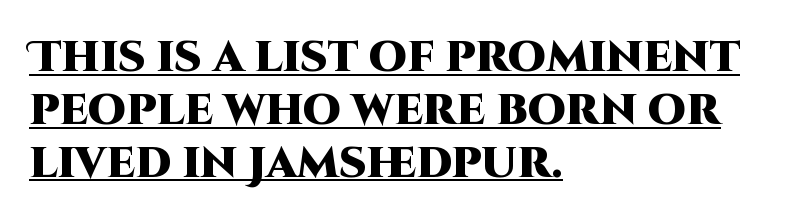
The image shows 43 px heavy sans-serif type, upright; set left-aligned, line spacing 1.23x, normal letter spacing, underlined; high stroke contrast and a large x-height.
